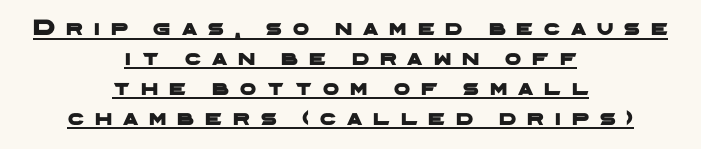
Tracking value appears strongly positive — letters spread wide. Baseline-to-baseline distance is the conventional proportion of letter height. Looks like someone drew a line under every word here. Which margin do the lines hug? Neither — every line sits in the middle.
